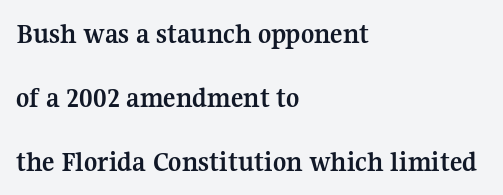
This sample uses plain, unmodified letter spacing. Where is the straight margin? On the left. The rendering uses natural spacing where letterforms have individual widths. The typesetting leans heavy: a genuine bold. The lettering holds an erect, upright posture throughout. In terms of letterform style, serifs are clearly present.
